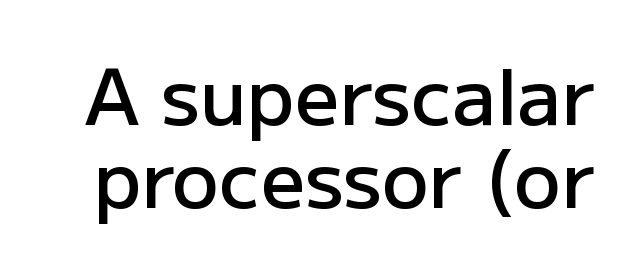
The letterforms sit shoulder to shoulder at normal distance. Check under the words: just untouched page. Emphasis by weight is partial: semibold. The lettering holds an erect, upright posture throughout. The face used here is proportionally spaced, like ordinary book or web type. The characters display no serif detailing; their extremities are plain.
